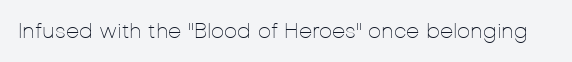
The image shows 21 px text type, upright; set normal letter spacing, not underlined.
